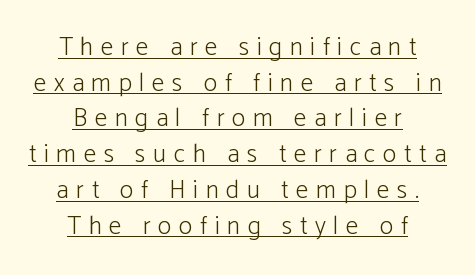
The image shows 25 px text type, upright; set centered, normal line spacing (1.43x), unusually wide letter spacing (+0.31 em), underlined.
